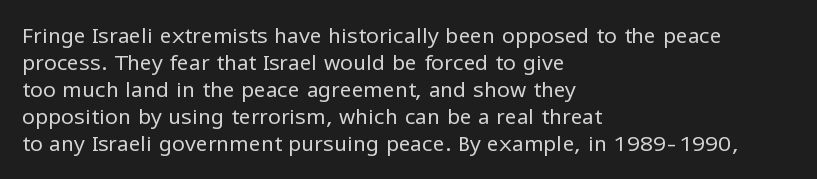
{"italic": "no", "bold": "no", "underline": "no", "align": "left", "line_spacing": "normal", "line_spacing_ratio": 1.29, "letter_spacing": "normal", "letter_spacing_em": 0.0, "glyph_px": 21}
